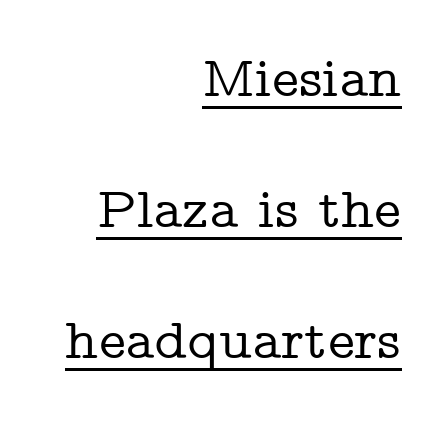
The image shows 57 px wide serif type, upright; set right-aligned, loose line spacing (2.3x), normal letter spacing, underlined; low stroke contrast and a medium x-height.
